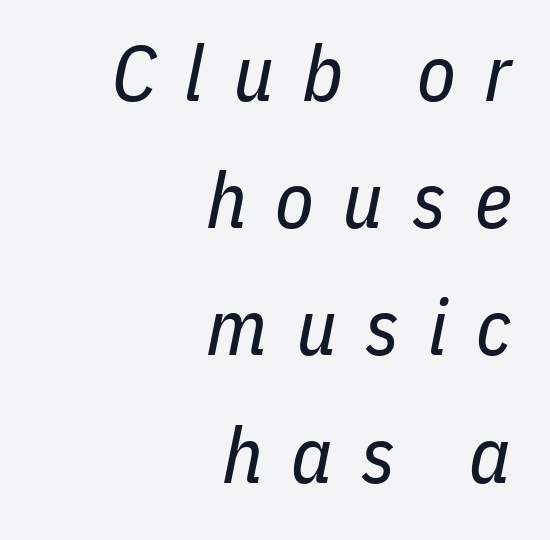
{"italic": "yes", "lean": "right", "slant_degrees": 11, "bold": "no", "weight": "regular", "width": "condensed", "stroke_contrast": "low", "x_height": "medium", "monospaced": "no", "underline": "no", "align": "right", "line_spacing": "normal", "line_spacing_ratio": 1.61, "letter_spacing": "wide", "letter_spacing_em": 0.36, "glyph_px": 79}
